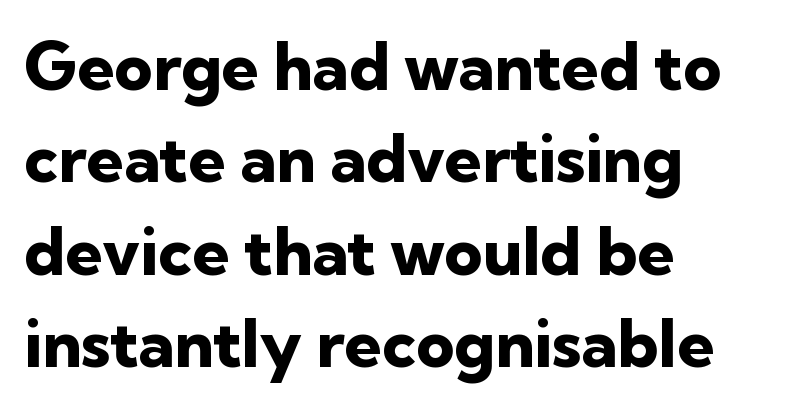
Type without underlining. Each letter keeps its own natural width here, so spacing adapts to shape. The font family rendered here belongs to the sans-serif group. How are the letters spaced? Ordinarily, with no added tracking. The typography opts for an upright posture over an oblique one.
